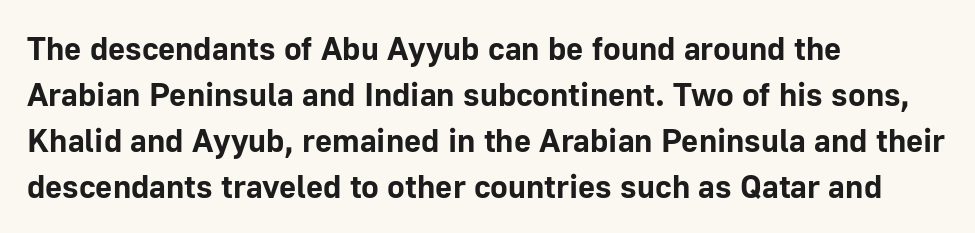
How heavy is the stroke? Heavy — this is a bold. Plain, unruled lines of type. Short note: letters normally spaced. Ascenders rise straight up at ninety degrees. Alignment: flush left. One glance says typical: line gaps are just what's usual.
